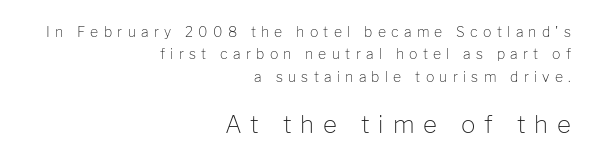
{"italic": "no", "bold": "no", "underline": "no", "align": "right", "line_spacing": "normal", "line_spacing_ratio": 1.6, "letter_spacing": "wide", "letter_spacing_em": 0.38, "larger_block": "second", "size_ratio": 1.71, "glyph_px": 24}
